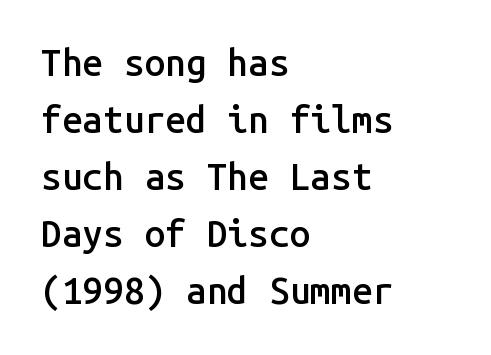
Rendered with straight, roman letterforms. These lines stack with their left ends in a neat column. How are the letters spaced? Ordinarily, with no added tracking. Check where the strokes stop: nothing finishes them off — pure sans.
